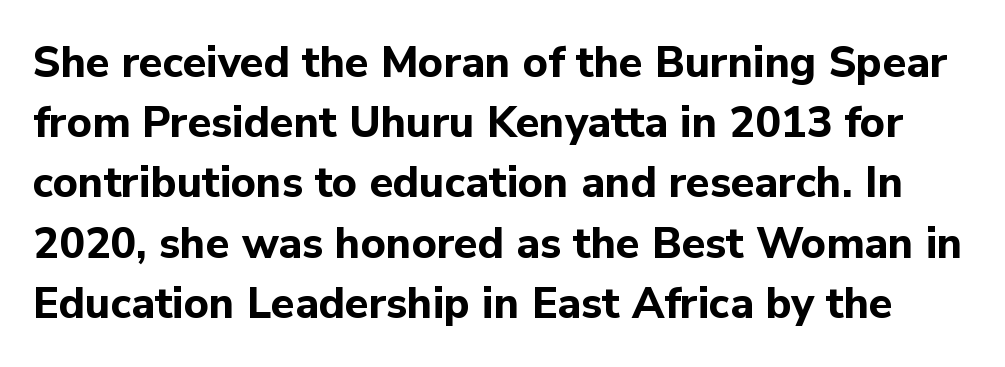
Q: Is the text bold? A: Yes.
Q: Is the text italic (slanted)? A: No, it is upright.
Q: Is the typeface a serif or a sans-serif typeface? A: Sans-serif.
Q: Is the text underlined? A: No.
Q: Is the spacing between letters normal or unusually wide? A: Normal.
Q: Is the spacing between lines tight, normal or loose? A: Normal.
Q: Width (condensed, normal, or wide)? A: Normal.
Q: Stroke contrast? A: Low.
Q: x-height? A: Medium.
Q: Monospaced? A: No.
